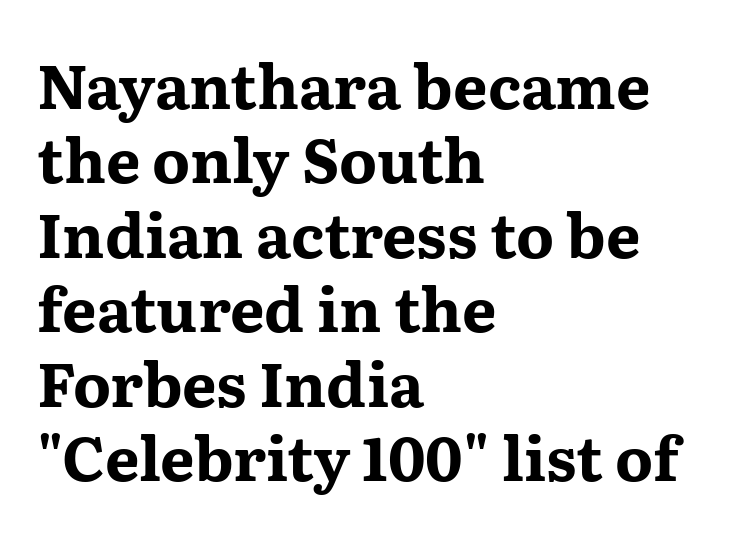
The image shows 61 px bold, wide serif type, upright; set left-aligned, line spacing 1.22x, normal letter spacing, not underlined; medium stroke contrast and a medium x-height.
